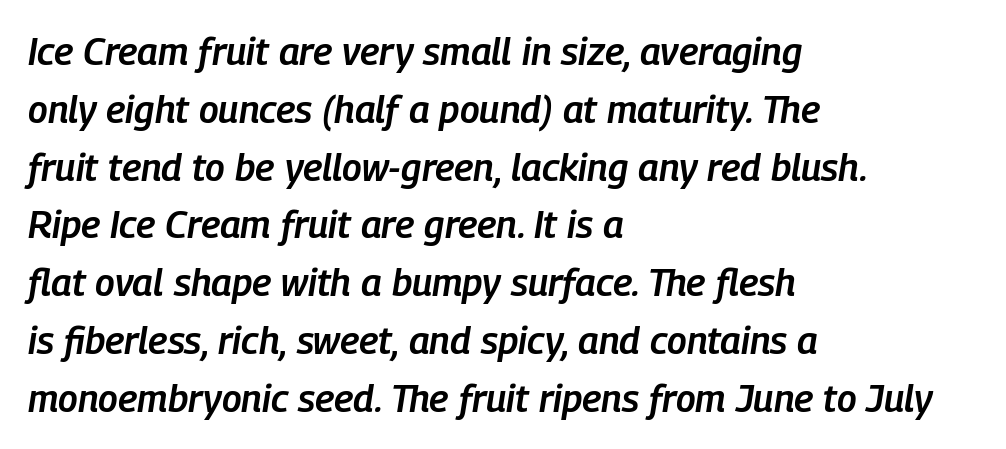
Is there much room between lines? A standard amount, neither cramped nor airy. This sample uses plain, unmodified letter spacing. Descenders hang freely into open space. The letters advance in unequal steps, a hallmark of proportional type. The text block is weighted toward the left margin, trailing off unevenly rightward. Caption: semibold face, moderately heavy strokes.
